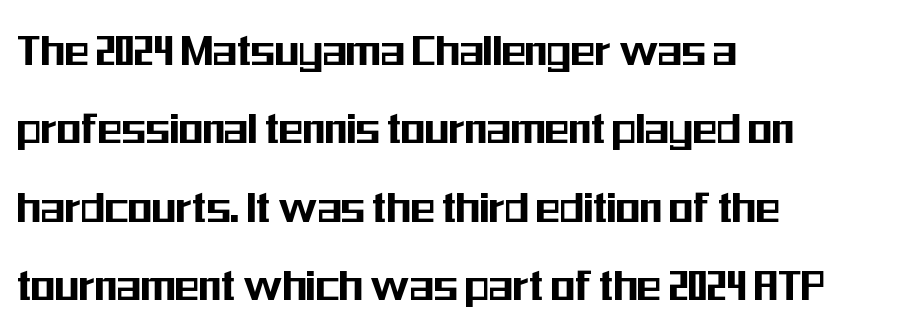
Q: Is the text italic (slanted)? A: No, it is upright.
Q: Is the typeface a serif or a sans-serif typeface? A: Sans-serif.
Q: Is the text underlined? A: No.
Q: How is the paragraph aligned? A: Left-aligned.
Q: Is the spacing between letters normal or unusually wide? A: Normal.
Q: Is the spacing between lines tight, normal or loose? A: Normal.
Q: Width (condensed, normal, or wide)? A: Condensed.
Q: Stroke contrast? A: Medium.
Q: x-height? A: Medium.
Q: Monospaced? A: No.
